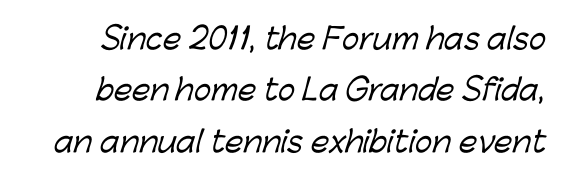
{"serif": "no", "width": "normal", "stroke_contrast": "low", "x_height": "medium", "monospaced": "no", "underline": "no", "line_spacing_ratio": 1.77, "letter_spacing": "normal", "letter_spacing_em": 0.0, "glyph_px": 29}
